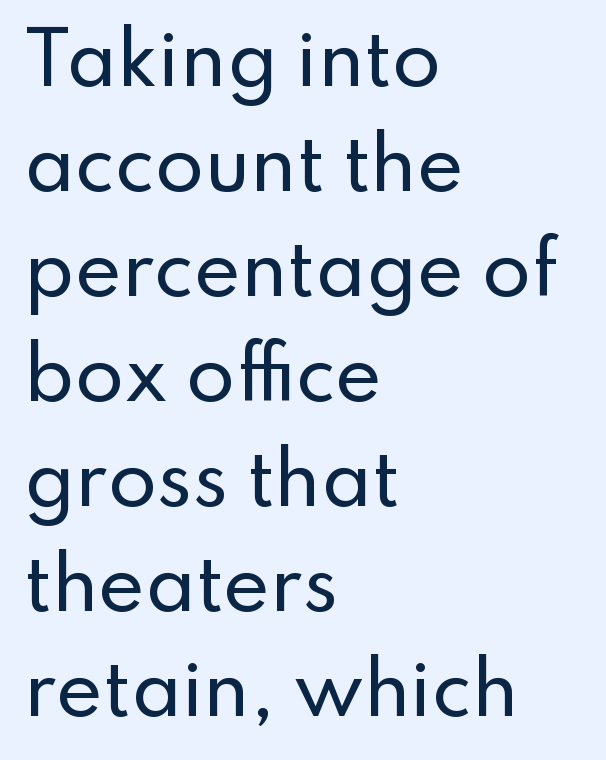
Q: Is the text italic (slanted)? A: No, it is upright.
Q: Is the typeface a serif or a sans-serif typeface? A: Sans-serif.
Q: Is the text underlined? A: No.
Q: How is the paragraph aligned? A: Left-aligned.
Q: Is the spacing between letters normal or unusually wide? A: Normal.
Q: Is the spacing between lines tight, normal or loose? A: Normal.
Q: Width (condensed, normal, or wide)? A: Normal.
Q: Stroke contrast? A: Low.
Q: x-height? A: Small.
Q: Monospaced? A: No.
